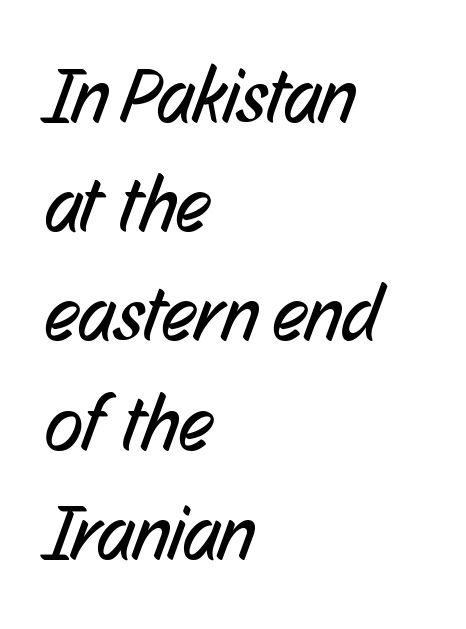
Stroke thickness stays within the range of a standard reading face or lighter. Examine the stroke ends and you'll find no serifs. This sample keeps an unexceptional amount of space between lines. Think of a printed novel: that variable character pitch is what you see here. Is the block centered? No — it sits flush against the left margin. These lines keep a tight, regular rhythm from letter to letter.
